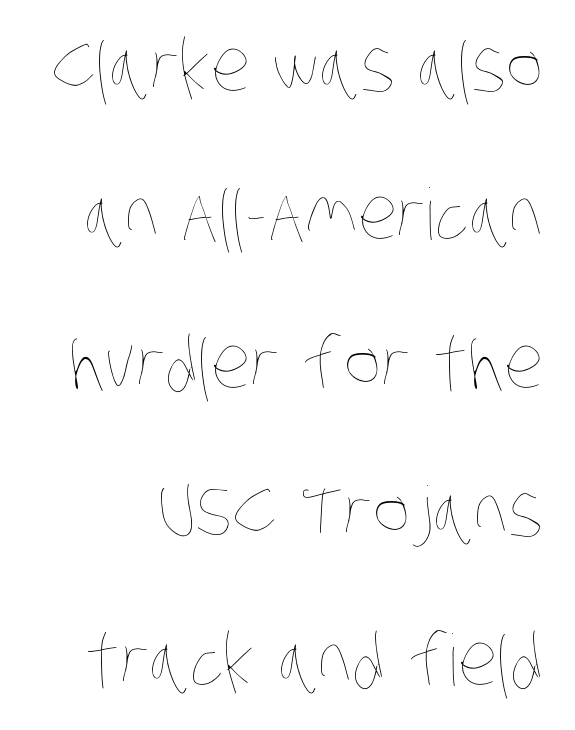
Q: Is the text bold? A: No.
Q: Is the text underlined? A: No.
Q: Is the spacing between letters normal or unusually wide? A: Normal.
Q: Is the spacing between lines tight, normal or loose? A: Loose.
Q: Width (condensed, normal, or wide)? A: Condensed.
Q: Stroke contrast? A: Low.
Q: x-height? A: Large.
Q: Monospaced? A: No.
